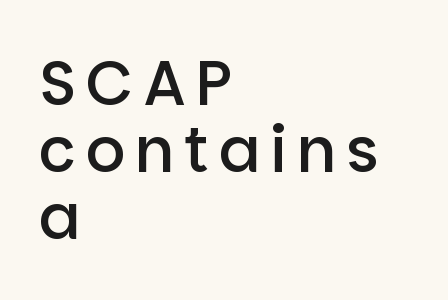
Here the designer chose a conventional face with non-uniform glyph widths. Do the letters lean? They stand straight. Type style note: lacks serifs. These lines are set flush left with a ragged right edge. Students, observe: this is what under-led, compact text looks like. Underlining? Definitely not there.
